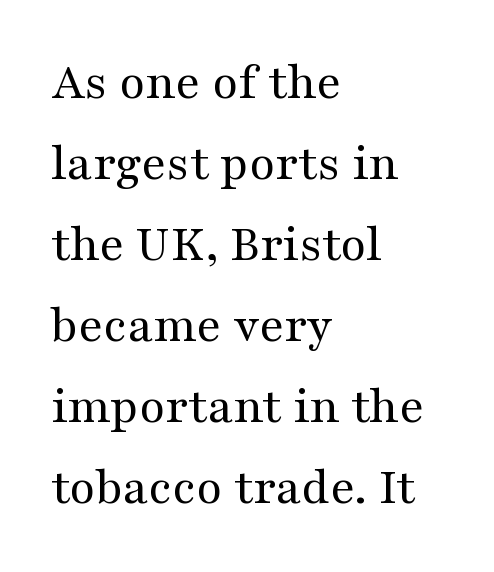
The image shows 53 px regular-weight, wide serif type, upright; set left-aligned, normal line spacing (1.53x), normal letter spacing, not underlined; medium stroke contrast and a medium x-height.
